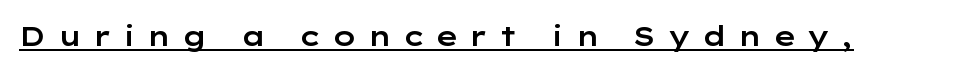
{"italic": "no", "underline": "yes", "letter_spacing": "wide", "letter_spacing_em": 0.38, "glyph_px": 27}
